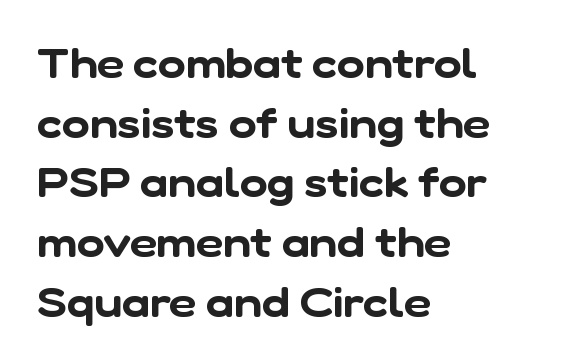
Quick note: interline space is typical. Tracking here is standard; glyphs follow each other at the usual distance. Stroke terminals: plain, sans-serif. Character widths vary here, with narrow letters taking less room than wide ones. The zone under the glyphs is completely vacant. These lines stack with their left ends in a neat column.
